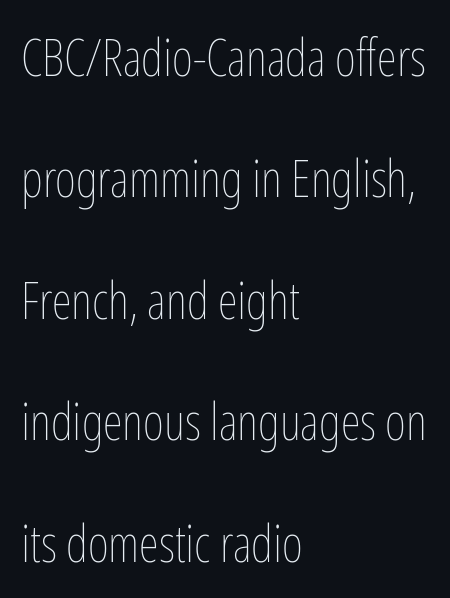
A typesetter would call this proportional, since set widths differ per character. Spacing between characters is what you'd get straight out of the box. A typesetter would call this leading open, well beyond the default. Bold? No — there's no thickening of the strokes.
